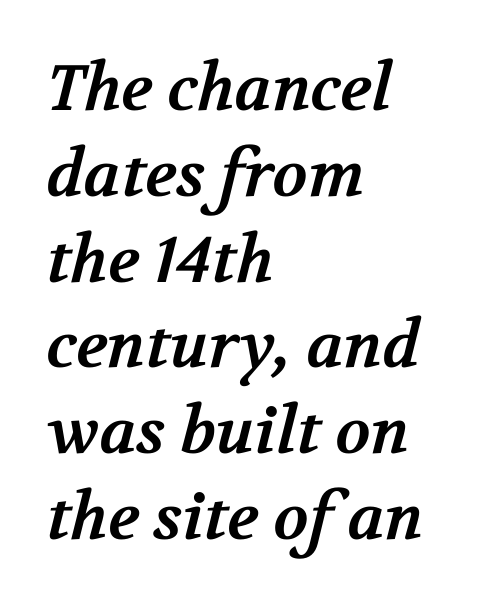
{"serif": "yes", "bold": "yes", "weight": "bold", "width": "normal", "stroke_contrast": "medium", "x_height": "medium", "monospaced": "no", "underline": "no", "align": "left", "line_spacing": "normal", "line_spacing_ratio": 1.34, "letter_spacing": "normal", "letter_spacing_em": 0.0, "glyph_px": 64}
